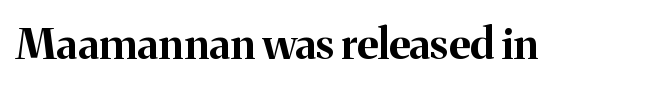
Q: Is the text bold? A: Yes.
Q: Is the text italic (slanted)? A: No, it is upright.
Q: Is the typeface a serif or a sans-serif typeface? A: Serif.
Q: Is the text underlined? A: No.
Q: Is the spacing between letters normal or unusually wide? A: Normal.
Q: Width (condensed, normal, or wide)? A: Normal.
Q: Stroke contrast? A: Medium.
Q: x-height? A: Medium.
Q: Monospaced? A: No.
